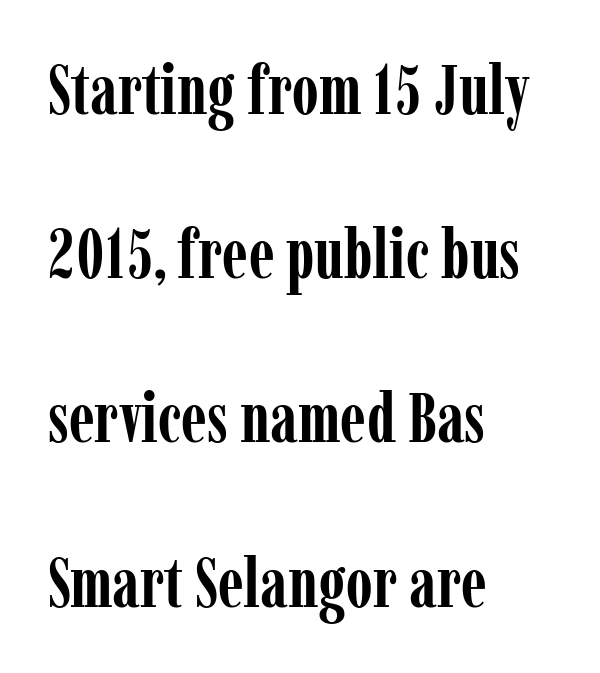
The passage shown is typeset with a serif family. The letters stand upright; this is a roman face. Weight check: bold — yes, fully. Underline: absent. Caption: multi-line text, flush left, ragged right. You could call the tracking neutral — neither tight nor loose.
